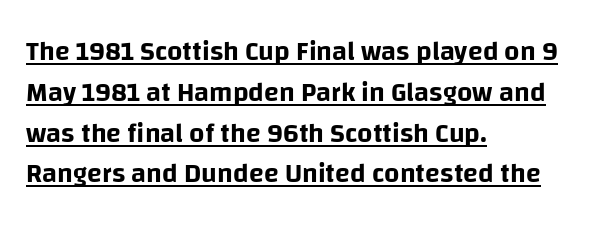
If you drew a line through each stem, it would be perfectly vertical. The words here are underlined. Alignment: flush left. The rendering uses a moderate line-height, typical for paragraphs. How are the letters spaced? Ordinarily, with no added tracking.
